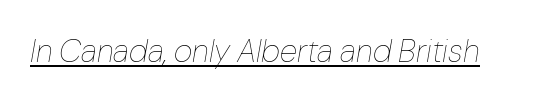
{"italic": "yes", "lean": "right", "slant_degrees": 10, "bold": "no", "weight": "thin", "width": "normal", "stroke_contrast": "low", "x_height": "medium", "monospaced": "no", "underline": "yes", "letter_spacing": "normal", "letter_spacing_em": 0.0, "glyph_px": 32}
